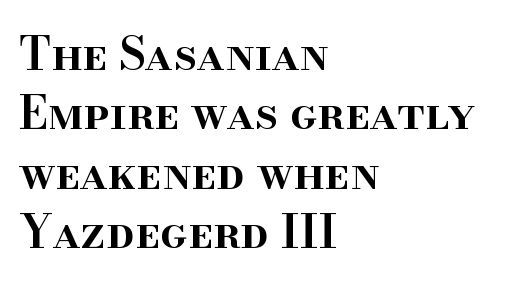
Q: Is the text bold? A: Semi-bold.
Q: Is the text italic (slanted)? A: No, it is upright.
Q: Is the typeface a serif or a sans-serif typeface? A: Serif.
Q: Is the text underlined? A: No.
Q: How is the paragraph aligned? A: Left-aligned.
Q: Is the spacing between letters normal or unusually wide? A: Normal.
Q: Is the spacing between lines tight, normal or loose? A: Normal.
Q: Width (condensed, normal, or wide)? A: Normal.
Q: Stroke contrast? A: High.
Q: x-height? A: Small.
Q: Monospaced? A: No.
